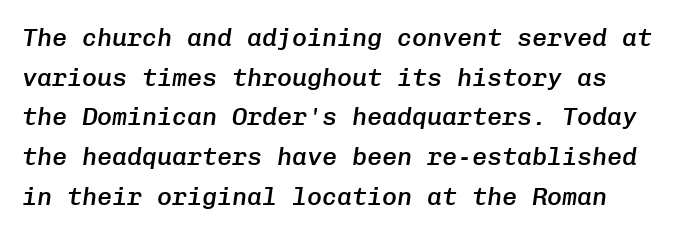
{"italic": "yes", "lean": "right", "slant_degrees": 8, "bold": "semi", "underline": "no", "line_spacing": "normal", "line_spacing_ratio": 1.59, "letter_spacing": "normal", "letter_spacing_em": 0.0, "glyph_px": 25}
